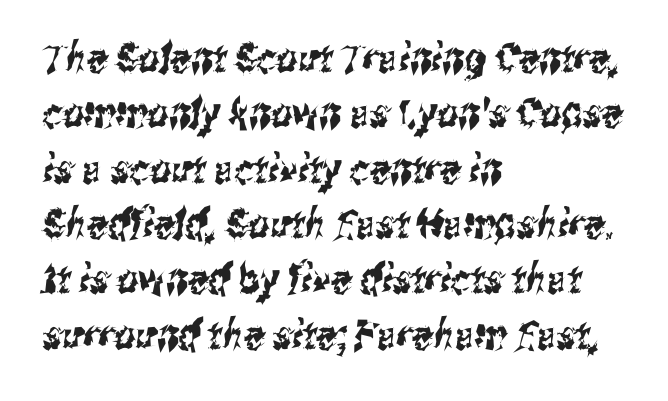
Q: Is the typeface a serif or a sans-serif typeface? A: Sans-serif.
Q: Is the text underlined? A: No.
Q: How is the paragraph aligned? A: Left-aligned.
Q: Is the spacing between letters normal or unusually wide? A: Normal.
Q: Is the spacing between lines tight, normal or loose? A: Normal.
Q: Width (condensed, normal, or wide)? A: Condensed.
Q: Stroke contrast? A: Medium.
Q: x-height? A: Medium.
Q: Monospaced? A: No.
